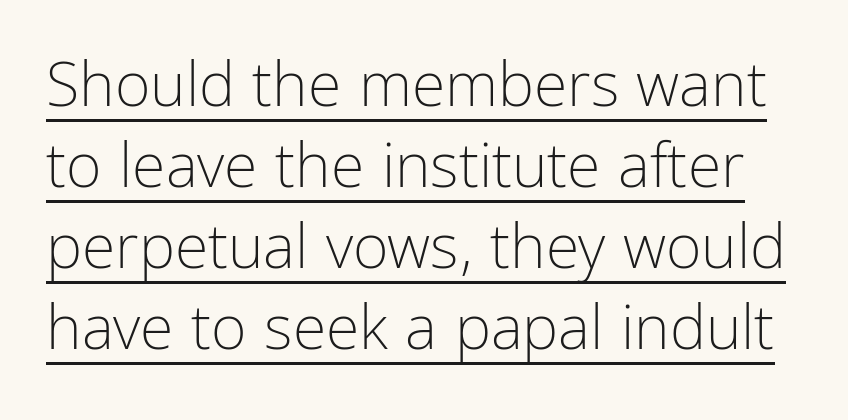
Q: Is the text bold? A: No.
Q: Is the text italic (slanted)? A: No, it is upright.
Q: Is the typeface a serif or a sans-serif typeface? A: Sans-serif.
Q: Is the text underlined? A: Yes.
Q: Is the spacing between letters normal or unusually wide? A: Normal.
Q: Is the spacing between lines tight, normal or loose? A: Normal.
Q: Width (condensed, normal, or wide)? A: Condensed.
Q: Stroke contrast? A: Low.
Q: x-height? A: Medium.
Q: Monospaced? A: No.
